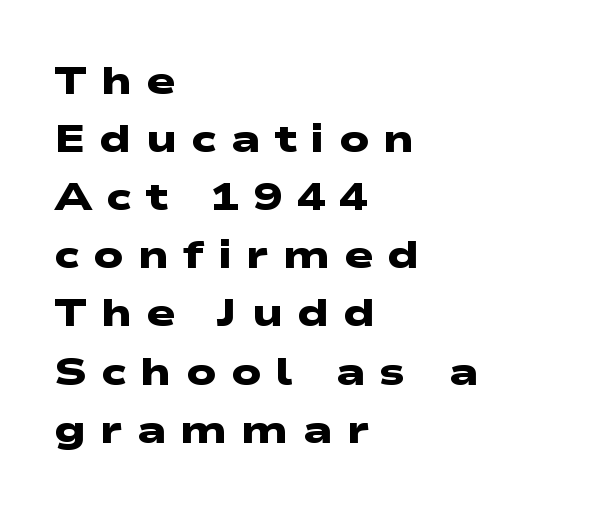
Q: Is the text bold? A: Yes.
Q: Is the typeface a serif or a sans-serif typeface? A: Sans-serif.
Q: Is the text underlined? A: No.
Q: How is the paragraph aligned? A: Left-aligned.
Q: Is the spacing between letters normal or unusually wide? A: Unusually wide.
Q: Is the spacing between lines tight, normal or loose? A: Normal.
Q: Width (condensed, normal, or wide)? A: Wide.
Q: Stroke contrast? A: Low.
Q: x-height? A: Medium.
Q: Monospaced? A: No.
